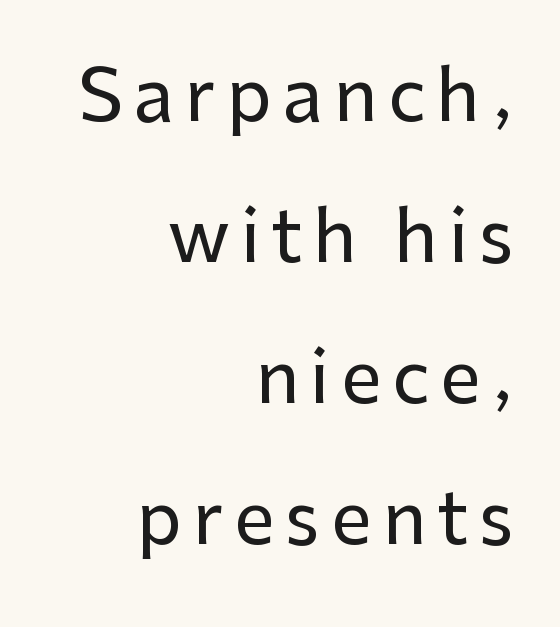
Classification — sans serif. Does the leading feel generous? Absolutely, it's lavish. Each letter keeps its own natural width here, so spacing adapts to shape. Horizontally, the lines are justified to the trailing edge only.
